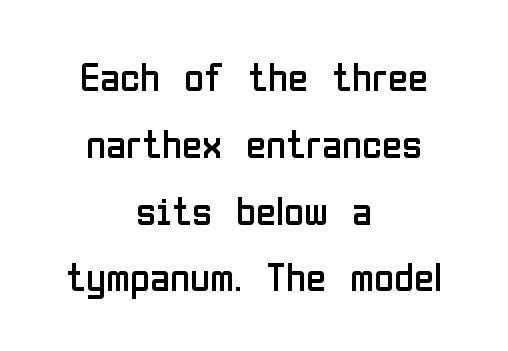
You could call the tracking neutral — neither tight nor loose. This sample is center-justified, so both line endings float freely. The glyphs in this specimen are sans serif. Summary of weight: not heavy and not bold. Check the space under the baseline: it is left empty. Tall strokes in this sample are plumb rather than angled.
